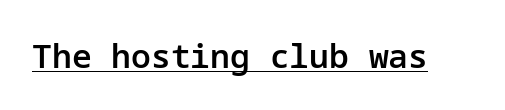
Stems and bowls a touch heavier than normal — semibold. Tracking here is standard; glyphs follow each other at the usual distance. Each line of the rendering has a horizontal stroke beneath the glyphs. The glyphs in this specimen are sans serif.
